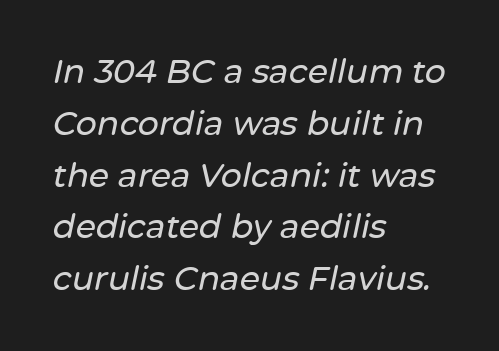
Q: Is the text italic (slanted)? A: Yes, it leans right by about 12 degrees.
Q: Is the text underlined? A: No.
Q: How is the paragraph aligned? A: Left-aligned.
Q: Is the spacing between letters normal or unusually wide? A: Normal.
Q: Is the spacing between lines tight, normal or loose? A: Normal.
Q: Width (condensed, normal, or wide)? A: Normal.
Q: Stroke contrast? A: Low.
Q: x-height? A: Medium.
Q: Monospaced? A: No.
